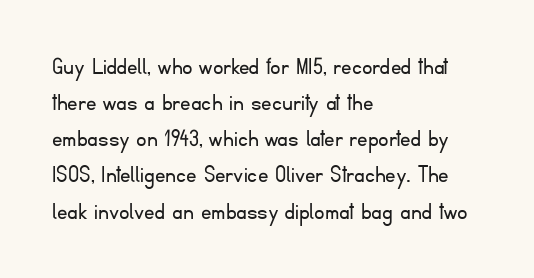
{"italic": "no", "bold": "no", "underline": "no", "align": "left", "line_spacing": "normal", "line_spacing_ratio": 1.39, "letter_spacing": "normal", "letter_spacing_em": 0.0, "glyph_px": 26}
